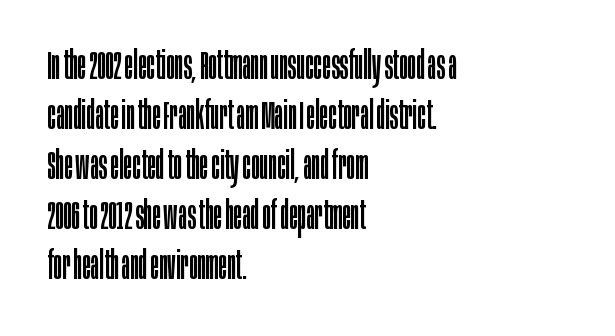
A student would call this left alignment; a typographer would say flush left, rag right. Reading down the column, the eye jumps a familiar distance to each next line. Upright lettering throughout. Weight: in the light-to-regular range. This rendering leaves character spacing at its baseline value. Here the designer chose a conventional face with non-uniform glyph widths.
